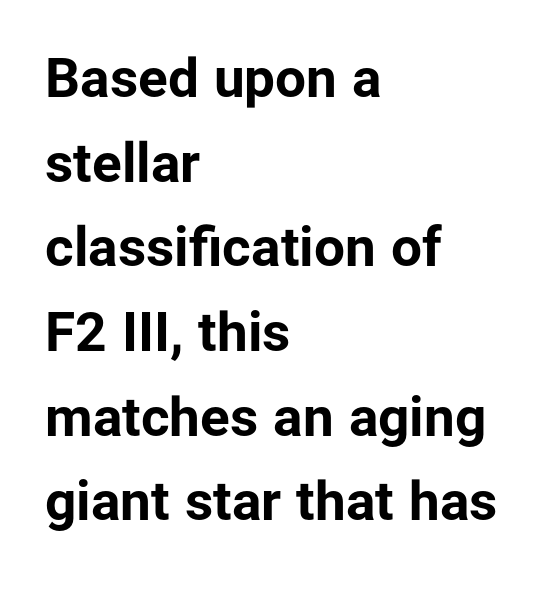
Look at the tracking — it's just the regular setting, nothing added. These lines are set flush left with a ragged right edge. This sample uses an upright cut, with every glyph sitting square on the baseline. The glyphs in this specimen are sans serif. Proportional: the letters do not fall into vertical columns. Underline: absent.
